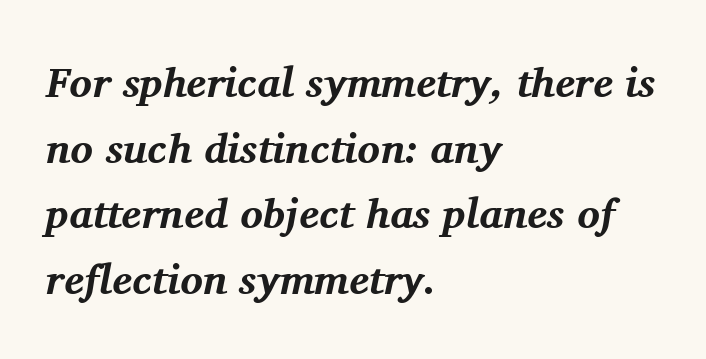
Q: Is the text bold? A: Yes.
Q: Is the text italic (slanted)? A: Yes, it leans right by about 11 degrees.
Q: Is the typeface a serif or a sans-serif typeface? A: Serif.
Q: Is the text underlined? A: No.
Q: How is the paragraph aligned? A: Left-aligned.
Q: Is the spacing between letters normal or unusually wide? A: Normal.
Q: Is the spacing between lines tight, normal or loose? A: Normal.
Q: Width (condensed, normal, or wide)? A: Normal.
Q: Stroke contrast? A: Medium.
Q: x-height? A: Medium.
Q: Monospaced? A: No.
